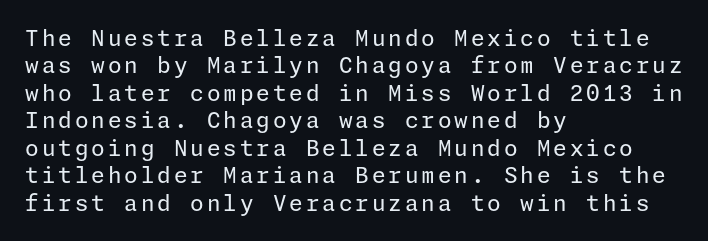
Q: Is the text bold? A: No.
Q: Is the text italic (slanted)? A: No, it is upright.
Q: Is the text underlined? A: No.
Q: How is the paragraph aligned? A: Left-aligned.
Q: Is the spacing between lines tight, normal or loose? A: Normal.
